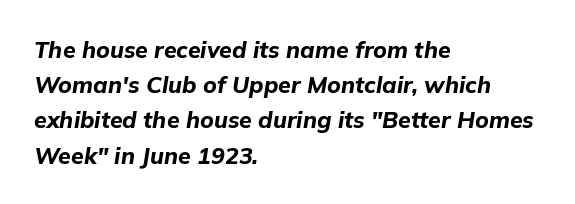
The line-height multiplier appears to be the usual default. Beneath every word, the page is bare. Slant detected: the letters are inclined. What weight is shown? A full bold with thick strokes. These lines keep a tight, regular rhythm from letter to letter.
